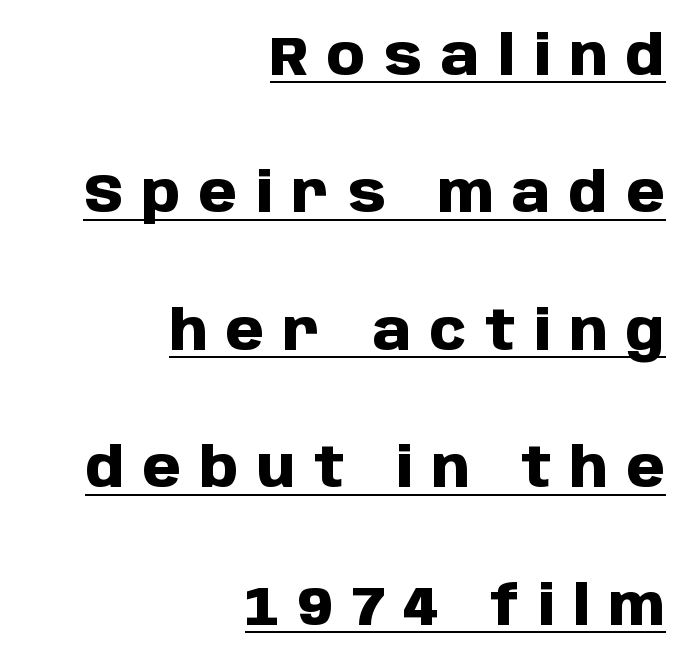
{"serif": "no", "italic": "no", "bold": "yes", "weight": "heavy", "width": "normal", "stroke_contrast": "low", "x_height": "large", "monospaced": "no", "underline": "yes", "align": "right", "line_spacing": "loose", "line_spacing_ratio": 2.5, "letter_spacing": "wide", "letter_spacing_em": 0.34, "glyph_px": 55}
